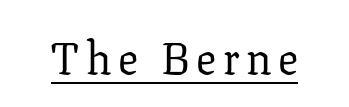
{"serif": "yes", "italic": "no", "bold": "no", "weight": "regular", "width": "normal", "stroke_contrast": "low", "x_height": "medium", "monospaced": "no", "underline": "yes", "glyph_px": 45}
